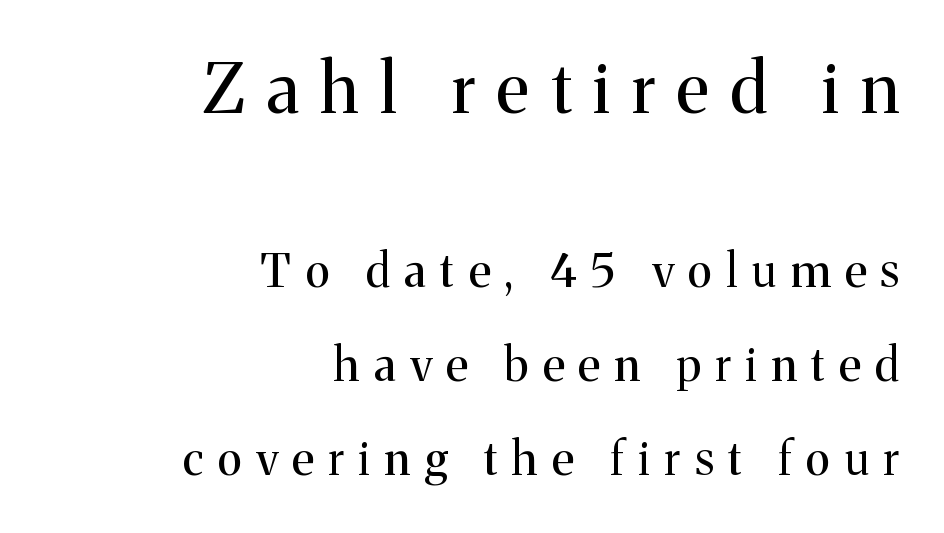
The image shows 69 px regular-weight serif type, upright; set right-aligned, loose line spacing (2.04x), unusually wide letter spacing (+0.32 em), not underlined; the first (top) block is 1.5x larger; medium stroke contrast and a medium x-height.
